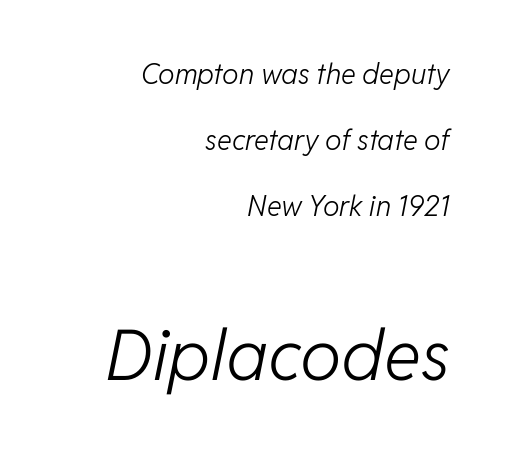
The image shows 70 px light type, italic (leaning right); set right-aligned, loose line spacing (2.36x), normal letter spacing, not underlined; the second (bottom) block is 2.5x larger; low stroke contrast and a medium x-height.
